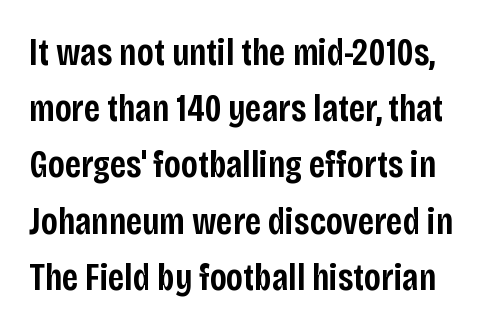
The image shows 38 px semibold, condensed sans-serif type, upright; set normal line spacing (1.48x), normal letter spacing, not underlined; low stroke contrast and a large x-height.
